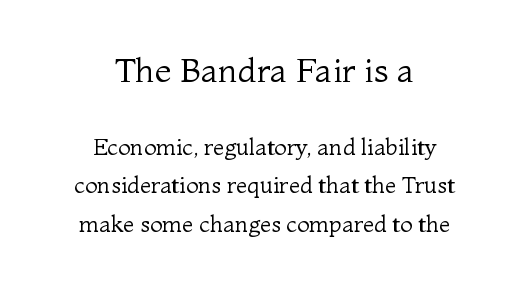
The image shows 34 px regular-weight serif type, upright; set centered, normal line spacing (1.67x), normal letter spacing, not underlined; the first (top) block is 1.48x larger; medium stroke contrast and a medium x-height.
